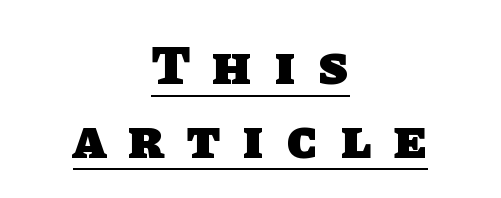
The image shows 55 px heavy sans-serif type; set centered, normal line spacing (1.34x), unusually wide letter spacing (+0.42 em), underlined; low stroke contrast and a large x-height.
